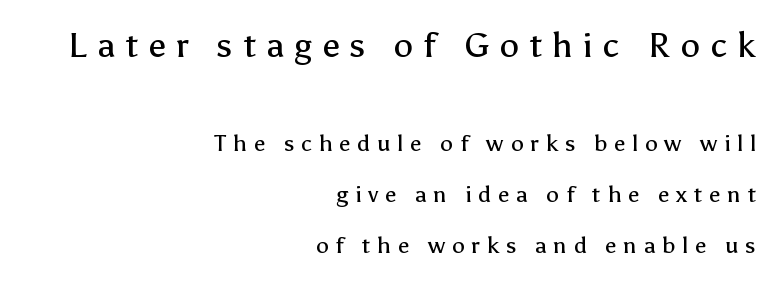
The image shows 35 px regular-weight sans-serif type, upright; set right-aligned, loose line spacing (2.22x), unusually wide letter spacing (+0.29 em), not underlined; the first (top) block is 1.52x larger; low stroke contrast and a medium x-height.
